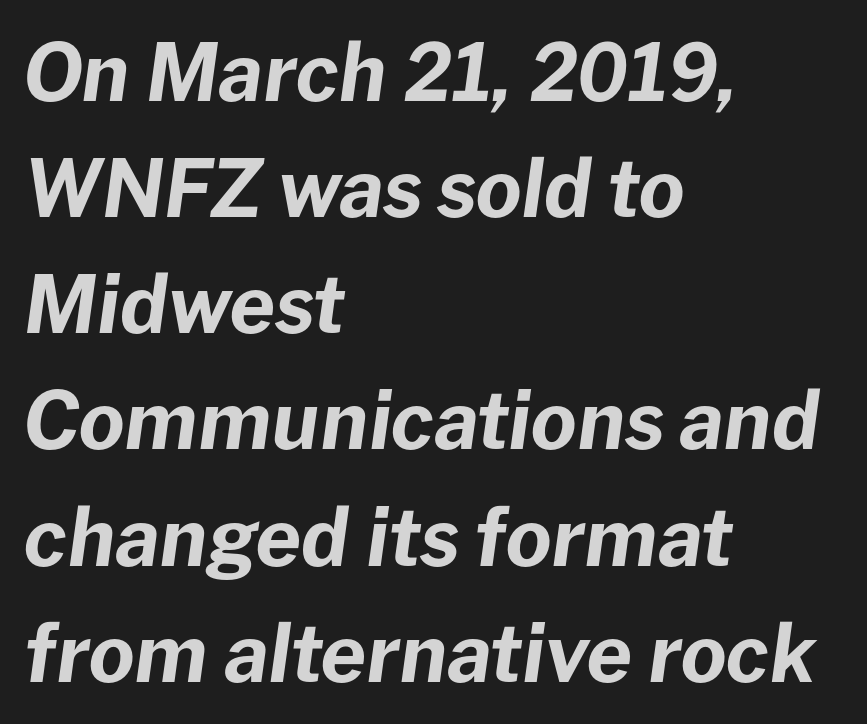
{"italic": "yes", "lean": "right", "slant_degrees": 8, "bold": "yes", "weight": "bold", "width": "normal", "stroke_contrast": "low", "x_height": "medium", "monospaced": "no", "underline": "no", "align": "left", "line_spacing": "normal", "line_spacing_ratio": 1.47, "letter_spacing": "normal", "letter_spacing_em": 0.0, "glyph_px": 79}
